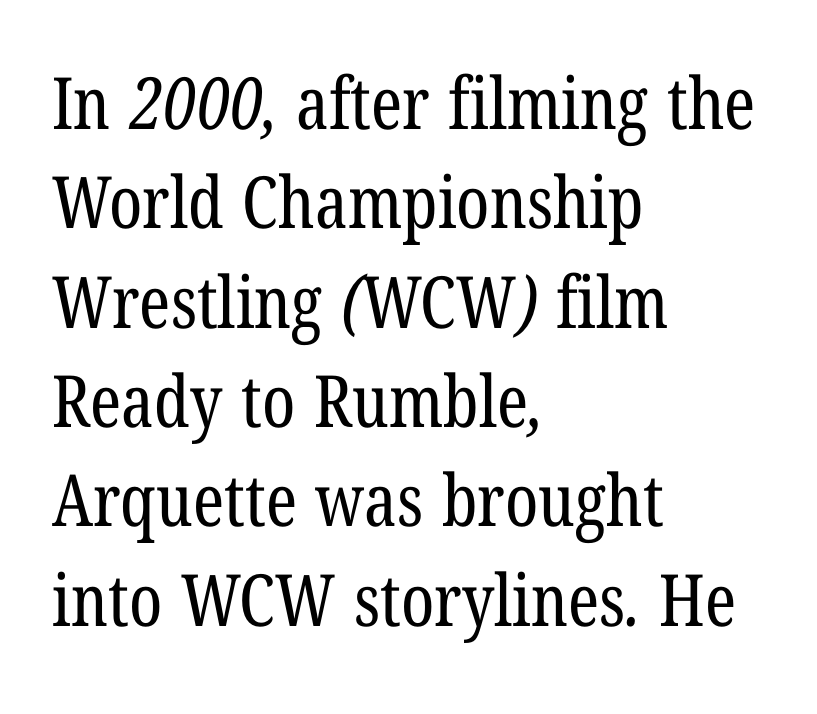
Q: Is the text bold? A: No.
Q: Is the typeface a serif or a sans-serif typeface? A: Serif.
Q: Is the text underlined? A: No.
Q: How is the paragraph aligned? A: Left-aligned.
Q: Is the spacing between letters normal or unusually wide? A: Normal.
Q: Is the spacing between lines tight, normal or loose? A: Normal.
Q: Width (condensed, normal, or wide)? A: Condensed.
Q: Stroke contrast? A: Low.
Q: x-height? A: Medium.
Q: Monospaced? A: No.
